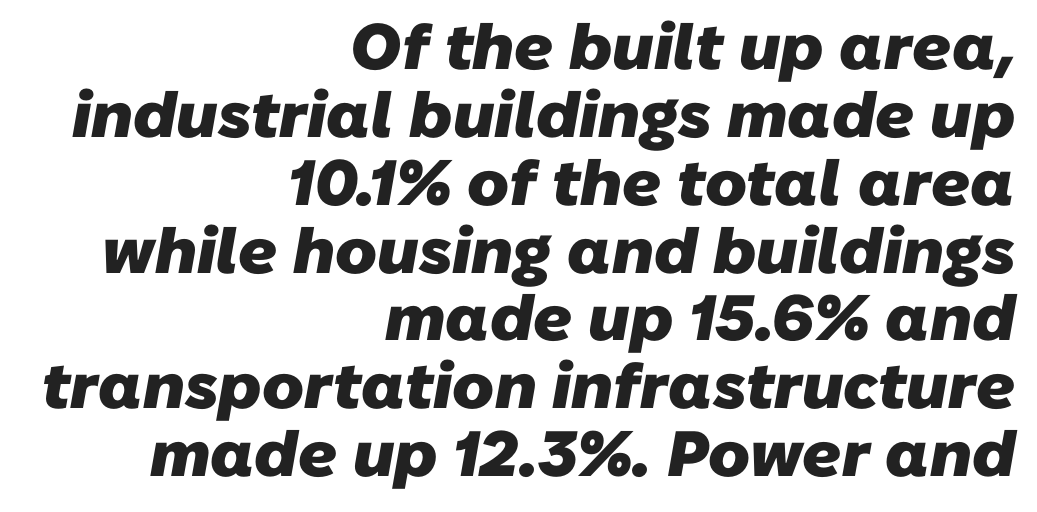
The image shows 64 px heavy sans-serif type; set right-aligned, tight line spacing (1.06x), normal letter spacing, not underlined; low stroke contrast and a medium x-height.
